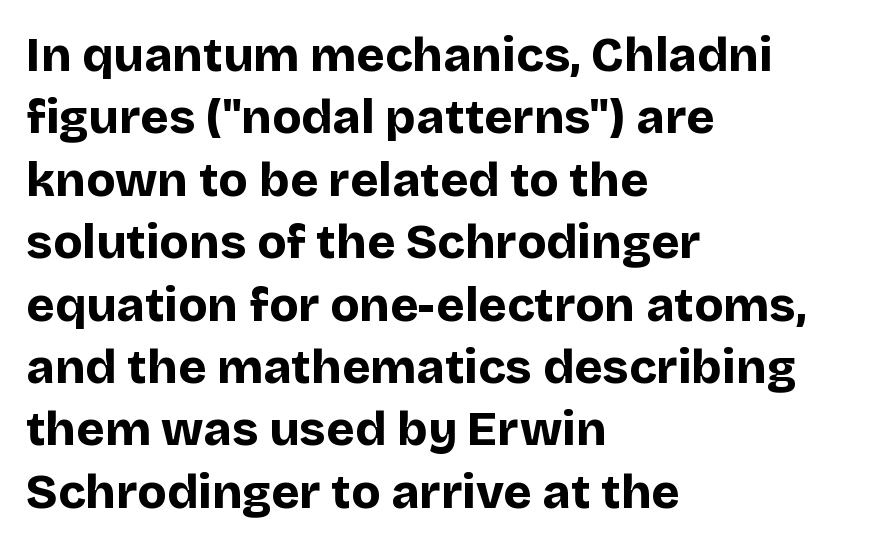
{"serif": "no", "italic": "no", "bold": "yes", "weight": "bold", "width": "normal", "stroke_contrast": "low", "x_height": "large", "monospaced": "no", "underline": "no", "align": "left", "line_spacing": "normal", "line_spacing_ratio": 1.3, "letter_spacing": "normal", "letter_spacing_em": 0.0, "glyph_px": 48}
